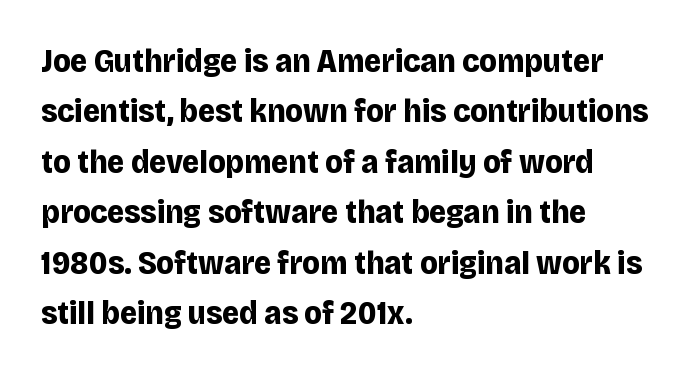
The image shows 33 px bold sans-serif type, upright; set left-aligned, normal line spacing (1.53x), normal letter spacing, not underlined; low stroke contrast and a large x-height.
